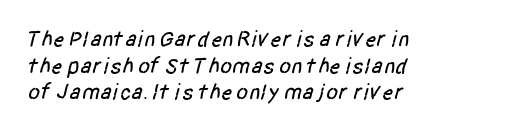
The image shows 22 px text type; set left-aligned, line spacing 1.21x, normal letter spacing, not underlined.
